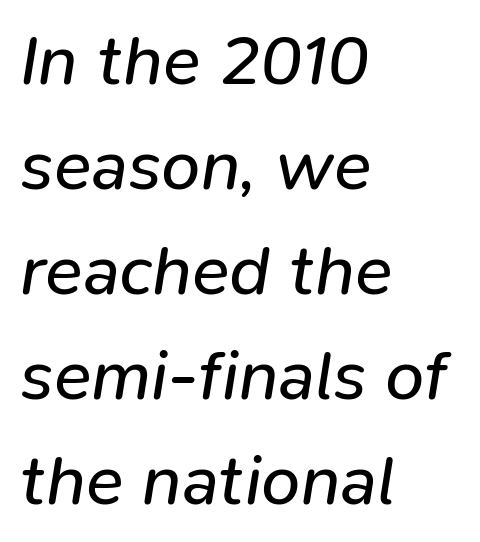
Observe the ordinary spacing: letters are neighbours, not strangers. Rule under the text: the space is simply empty. Is the block centered? No — it sits flush against the left margin. Does the leading feel generous? No, just average.
